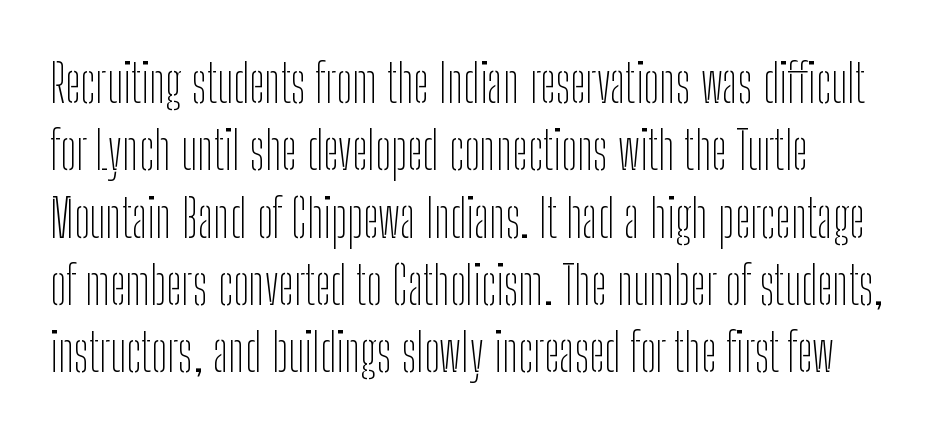
{"serif": "no", "italic": "no", "bold": "no", "weight": "thin", "width": "condensed", "stroke_contrast": "low", "x_height": "medium", "monospaced": "no", "underline": "no", "line_spacing": "normal", "line_spacing_ratio": 1.27, "letter_spacing": "normal", "letter_spacing_em": 0.0, "glyph_px": 53}
